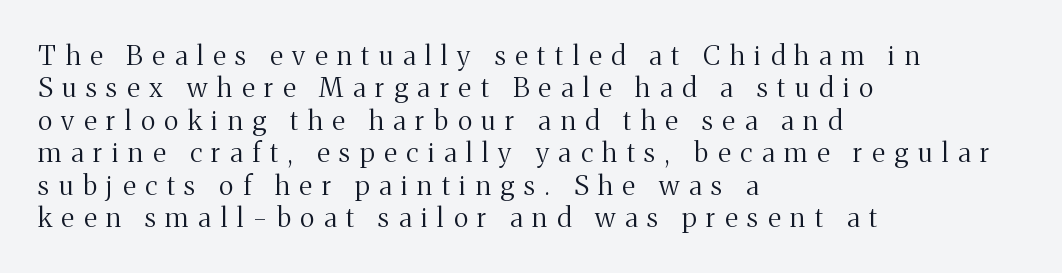
The image shows 27 px text type, upright; set left-aligned, line spacing 1.2x, unusually wide letter spacing (+0.36 em), not underlined.
